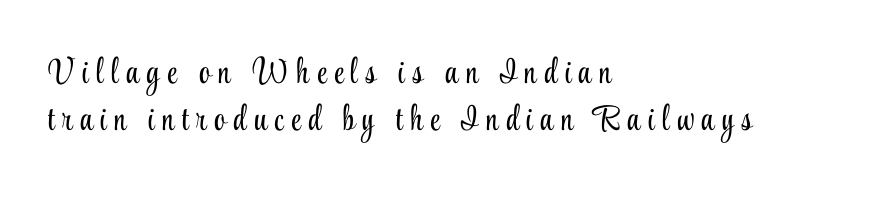
The image shows 35 px light, condensed serif type; set left-aligned, normal line spacing (1.34x), unusually wide letter spacing (+0.22 em), not underlined; low stroke contrast and a small x-height.
